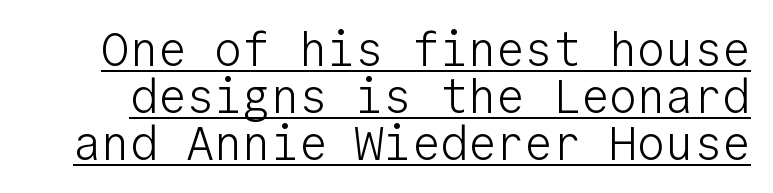
{"serif": "no", "italic": "no", "bold": "no", "weight": "light", "width": "normal", "stroke_contrast": "low", "x_height": "medium", "monospaced": "yes", "underline": "yes", "line_spacing": "tight", "line_spacing_ratio": 1.0, "letter_spacing": "normal", "letter_spacing_em": 0.0, "glyph_px": 47}
